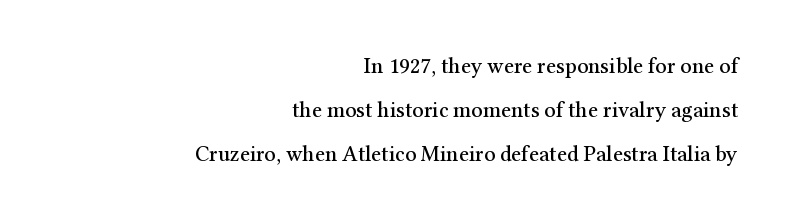
{"italic": "no", "underline": "no", "align": "right", "line_spacing": "loose", "line_spacing_ratio": 1.99, "letter_spacing": "normal", "letter_spacing_em": 0.0, "glyph_px": 22}
